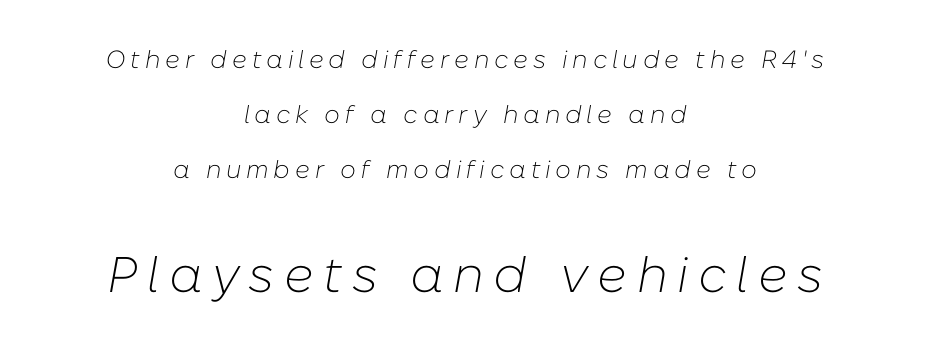
Q: Is the text bold? A: No.
Q: Is the text italic (slanted)? A: Yes, it leans right by about 10 degrees.
Q: Is the text underlined? A: No.
Q: How is the paragraph aligned? A: Centered.
Q: Is the spacing between lines tight, normal or loose? A: Loose.
Q: Which block of text is set in a larger size, the first (top) or the second (bottom)? A: The second (bottom) one.
Q: Width (condensed, normal, or wide)? A: Normal.
Q: Stroke contrast? A: Low.
Q: x-height? A: Medium.
Q: Monospaced? A: No.
